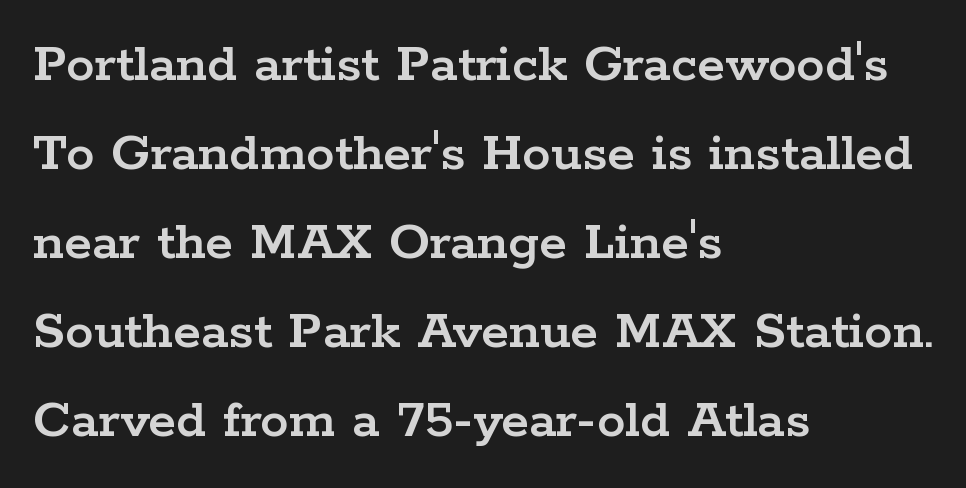
Q: Is the text italic (slanted)? A: No, it is upright.
Q: Is the typeface a serif or a sans-serif typeface? A: Serif.
Q: Is the text underlined? A: No.
Q: How is the paragraph aligned? A: Left-aligned.
Q: Is the spacing between letters normal or unusually wide? A: Normal.
Q: Is the spacing between lines tight, normal or loose? A: Normal.
Q: Width (condensed, normal, or wide)? A: Wide.
Q: Stroke contrast? A: Low.
Q: x-height? A: Medium.
Q: Monospaced? A: No.
